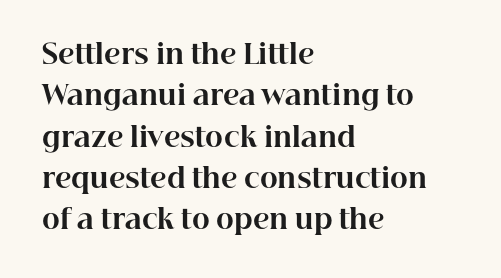
This block has exactly the height ordinary leading produces. The letterforms sit shoulder to shoulder at normal distance. On the weight axis this lands at bold, roughly 700. Line beginnings align vertically; line endings do not. A roman cut, with each character standing at attention.
